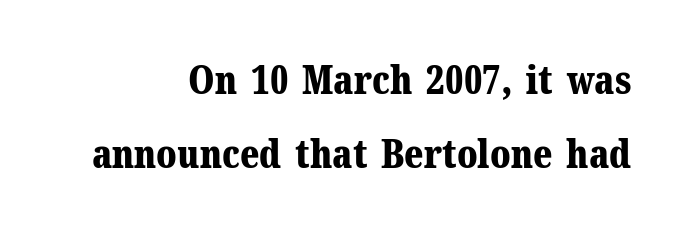
Q: Is the text bold? A: Yes.
Q: Is the text italic (slanted)? A: No, it is upright.
Q: Is the typeface a serif or a sans-serif typeface? A: Serif.
Q: Is the text underlined? A: No.
Q: How is the paragraph aligned? A: Right-aligned.
Q: Is the spacing between letters normal or unusually wide? A: Normal.
Q: Is the spacing between lines tight, normal or loose? A: Loose.
Q: Width (condensed, normal, or wide)? A: Normal.
Q: Stroke contrast? A: Medium.
Q: x-height? A: Medium.
Q: Monospaced? A: No.
